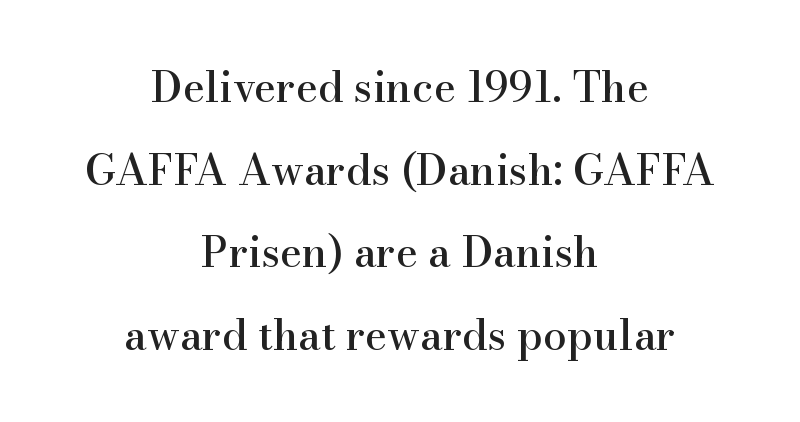
Q: Is the text italic (slanted)? A: No, it is upright.
Q: Is the typeface a serif or a sans-serif typeface? A: Serif.
Q: Is the text underlined? A: No.
Q: How is the paragraph aligned? A: Centered.
Q: Is the spacing between letters normal or unusually wide? A: Normal.
Q: Is the spacing between lines tight, normal or loose? A: Loose.
Q: Width (condensed, normal, or wide)? A: Normal.
Q: Stroke contrast? A: High.
Q: x-height? A: Small.
Q: Monospaced? A: No.
